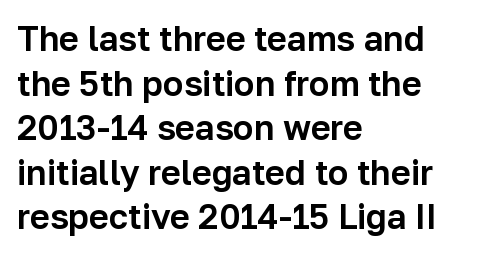
The image shows 34 px sans-serif type, upright; set left-aligned, normal line spacing (1.31x), normal letter spacing, not underlined; low stroke contrast and a medium x-height.
